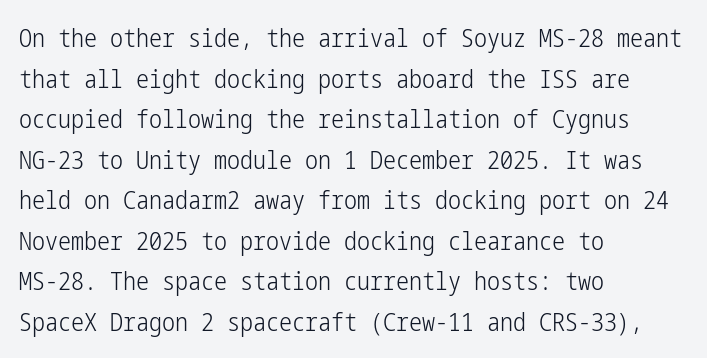
The image shows 26 px text type, upright; set left-aligned, normal line spacing (1.56x), normal letter spacing, not underlined.
